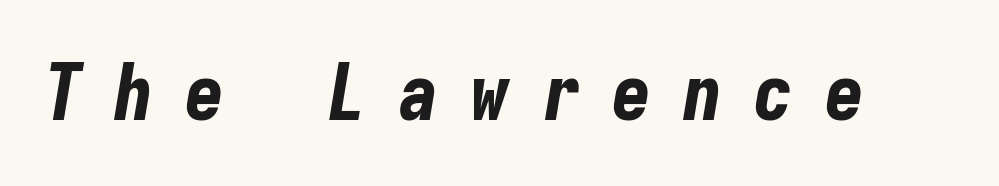
Chunky letters — that's bold for sure. The passage shown is typed in a monospace face where columns stay perfectly aligned. It's the slanting kind of type. Each row of text sits above clean, open space.
